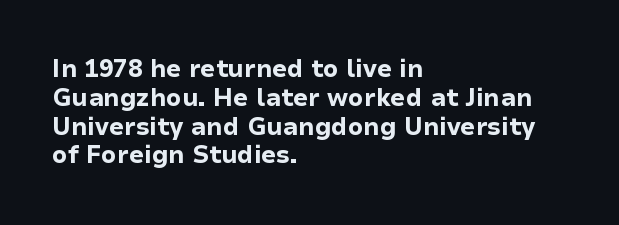
Q: Is the text bold? A: Yes.
Q: Is the text italic (slanted)? A: No, it is upright.
Q: Is the text underlined? A: No.
Q: How is the paragraph aligned? A: Left-aligned.
Q: Is the spacing between letters normal or unusually wide? A: Normal.
